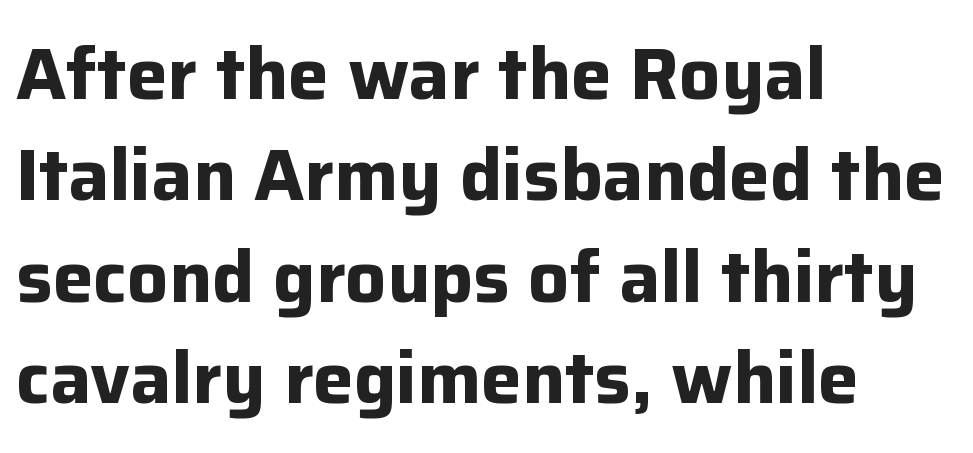
These lines are set flush left with a ragged right edge. Characters remain perfectly vertical along every line. Compared with typical paragraphs, the rows here are spaced about the same. I'd describe the lettering as bold — thick and assertive. Tracking here is standard; glyphs follow each other at the usual distance. The gap between lines stays unmarked.
